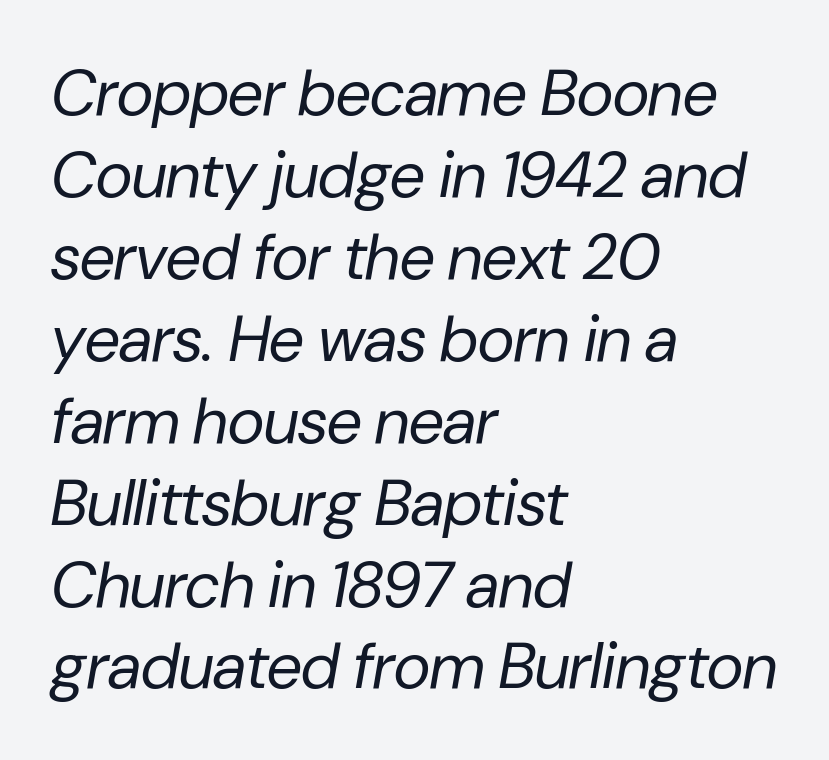
The image shows 64 px regular-weight type, italic (leaning right); set left-aligned, normal line spacing (1.28x), normal letter spacing, not underlined; low stroke contrast and a medium x-height.
